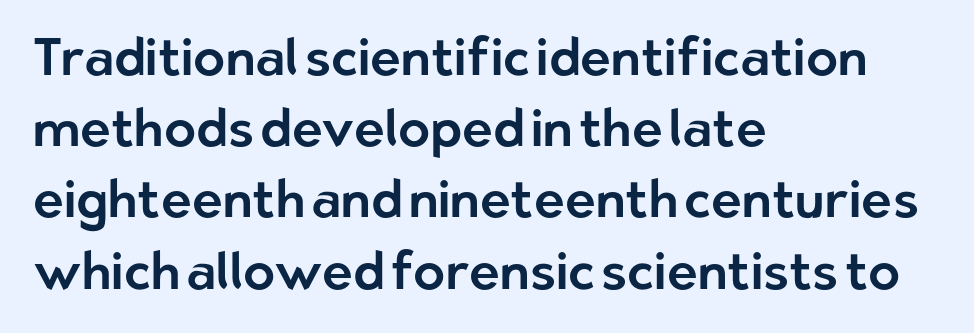
Q: Is the text italic (slanted)? A: No, it is upright.
Q: Is the typeface a serif or a sans-serif typeface? A: Sans-serif.
Q: Is the text underlined? A: No.
Q: How is the paragraph aligned? A: Left-aligned.
Q: Is the spacing between letters normal or unusually wide? A: Normal.
Q: Is the spacing between lines tight, normal or loose? A: Normal.
Q: Width (condensed, normal, or wide)? A: Normal.
Q: Stroke contrast? A: Low.
Q: x-height? A: Medium.
Q: Monospaced? A: No.
